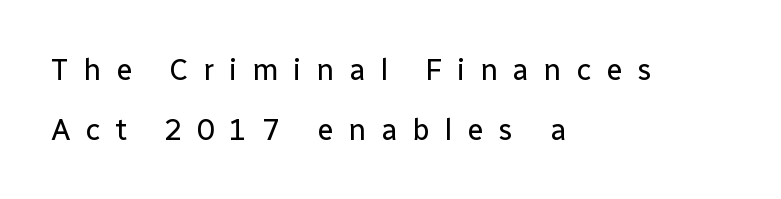
{"serif": "no", "italic": "no", "bold": "no", "weight": "regular", "width": "normal", "stroke_contrast": "low", "x_height": "medium", "monospaced": "no", "underline": "no", "align": "left", "line_spacing": "loose", "line_spacing_ratio": 2.0, "letter_spacing": "wide", "letter_spacing_em": 0.49, "glyph_px": 30}
